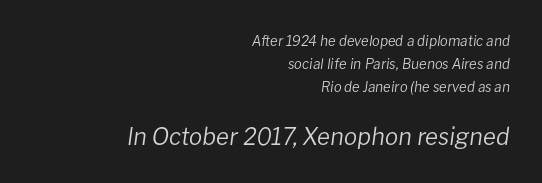
The image shows 24 px text type, italic (leaning right); set right-aligned, normal line spacing (1.66x), normal letter spacing, not underlined; the second (bottom) block is 1.71x larger.
